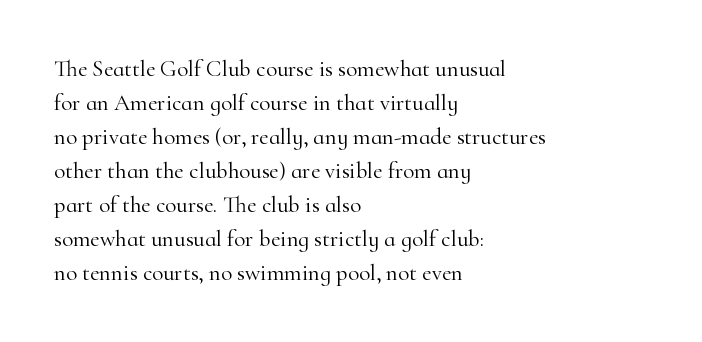
{"italic": "no", "bold": "no", "underline": "no", "align": "left", "line_spacing": "normal", "line_spacing_ratio": 1.48, "letter_spacing": "normal", "letter_spacing_em": 0.0, "glyph_px": 23}
